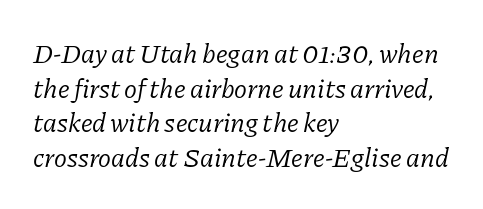
{"italic": "yes", "lean": "right", "slant_degrees": 11, "bold": "no", "underline": "no", "align": "left", "line_spacing": "normal", "line_spacing_ratio": 1.28, "letter_spacing": "normal", "letter_spacing_em": 0.0, "glyph_px": 27}
